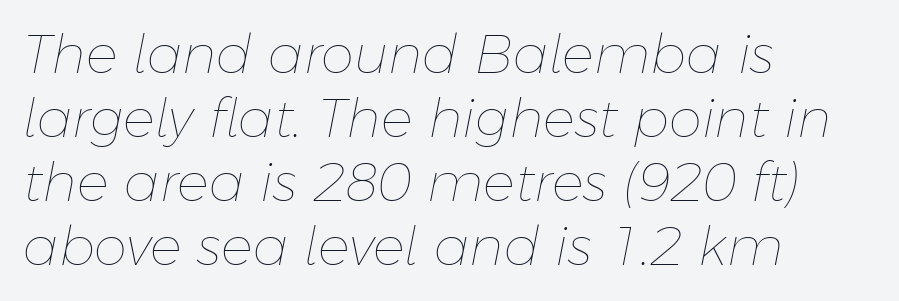
The image shows 53 px thin type, italic (leaning right); set left-aligned, line spacing 1.21x, normal letter spacing, not underlined; low stroke contrast and a medium x-height.
